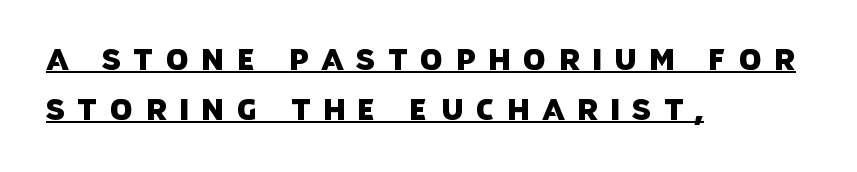
The image shows 29 px sans-serif type; set left-aligned, line spacing 1.72x, unusually wide letter spacing (+0.43 em), underlined; low stroke contrast and a large x-height.
